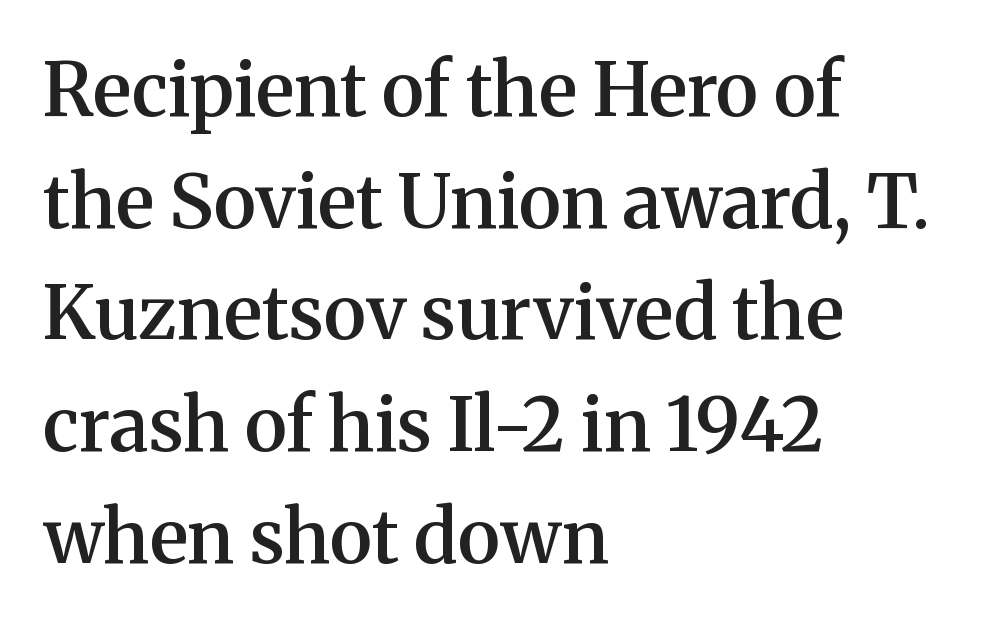
Anything drawn beneath the words? Only blank space. This sample keeps an unexceptional amount of space between lines. Students, note that the glyphs here touch the page at normal intervals. The face used here is proportionally spaced, like ordinary book or web type.
